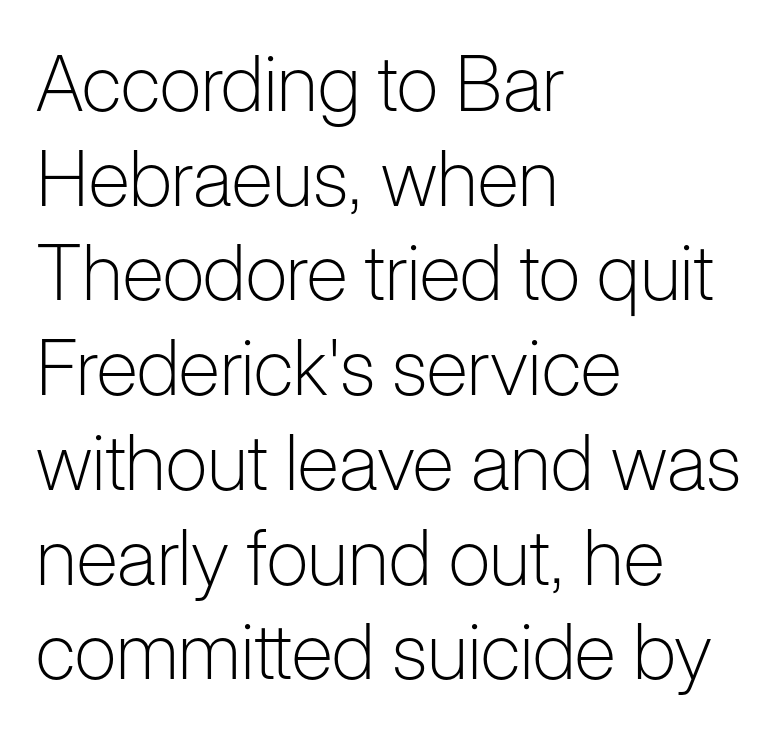
{"serif": "no", "italic": "no", "bold": "no", "weight": "light", "width": "normal", "stroke_contrast": "low", "x_height": "medium", "monospaced": "no", "underline": "no", "align": "left", "line_spacing_ratio": 1.23, "letter_spacing": "normal", "letter_spacing_em": 0.0, "glyph_px": 77}
